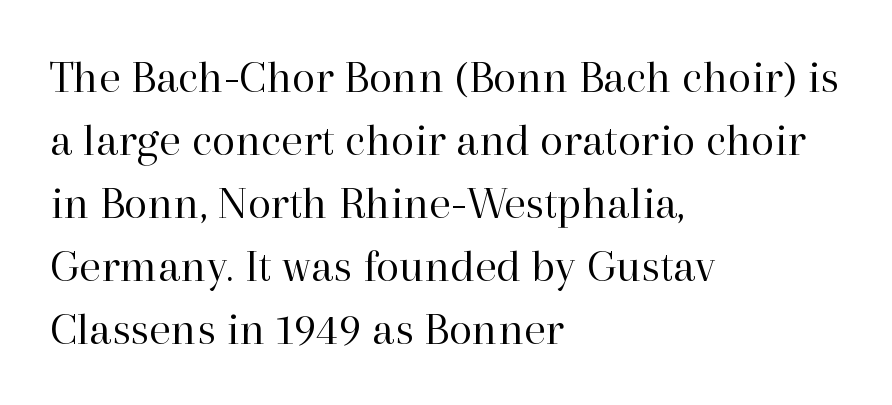
The image shows 48 px regular-weight serif type, upright; set left-aligned, normal line spacing (1.31x), normal letter spacing, not underlined; high stroke contrast and a medium x-height.
